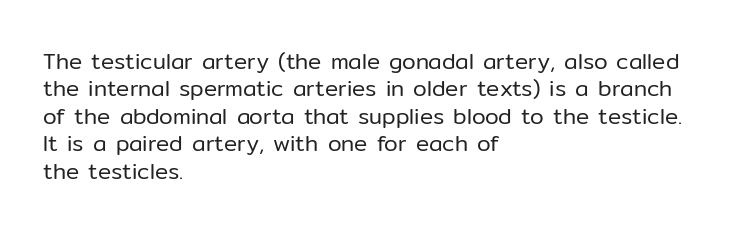
Counters stay open thanks to moderate or lighter strokes. All the whitespace from short lines collects on the right. Normally led — the rows are evenly, conventionally spaced. The glyphs are unaccompanied by any horizontal stroke below them.
